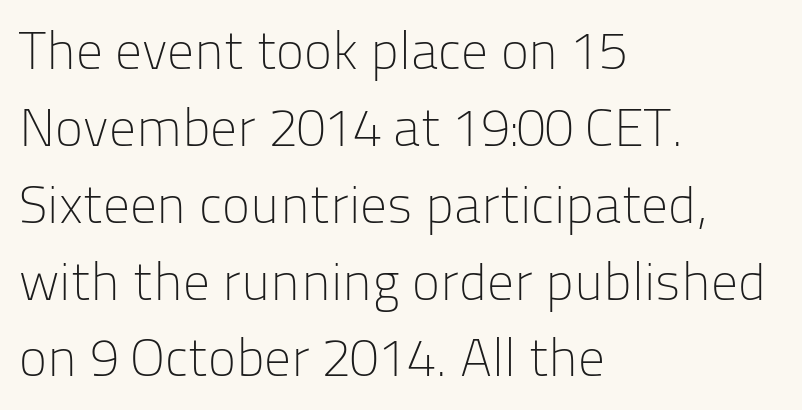
Q: Is the text bold? A: No.
Q: Is the text italic (slanted)? A: No, it is upright.
Q: Is the typeface a serif or a sans-serif typeface? A: Sans-serif.
Q: Is the text underlined? A: No.
Q: How is the paragraph aligned? A: Left-aligned.
Q: Is the spacing between letters normal or unusually wide? A: Normal.
Q: Is the spacing between lines tight, normal or loose? A: Normal.
Q: Width (condensed, normal, or wide)? A: Normal.
Q: Stroke contrast? A: Low.
Q: x-height? A: Medium.
Q: Monospaced? A: No.
